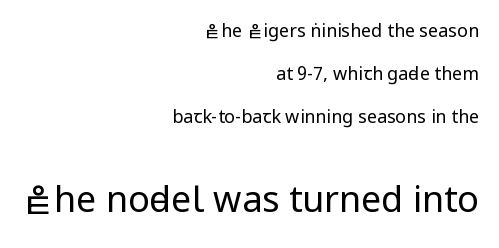
Q: Is the text bold? A: No.
Q: Is the text italic (slanted)? A: No, it is upright.
Q: Is the typeface a serif or a sans-serif typeface? A: Sans-serif.
Q: Is the text underlined? A: No.
Q: How is the paragraph aligned? A: Right-aligned.
Q: Is the spacing between letters normal or unusually wide? A: Normal.
Q: Is the spacing between lines tight, normal or loose? A: Loose.
Q: Which block of text is set in a larger size, the first (top) or the second (bottom)? A: The second (bottom) one.
Q: Width (condensed, normal, or wide)? A: Condensed.
Q: Stroke contrast? A: Low.
